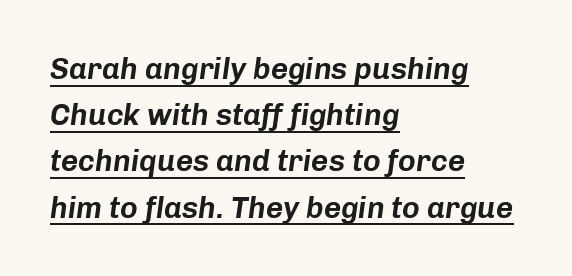
Alignment: flush left. Does extra space separate the letters? No, they use regular spacing. Varying glyph widths throughout — classic text-font behaviour. Caption: lettering with a line underneath. Slanted lettering throughout.
